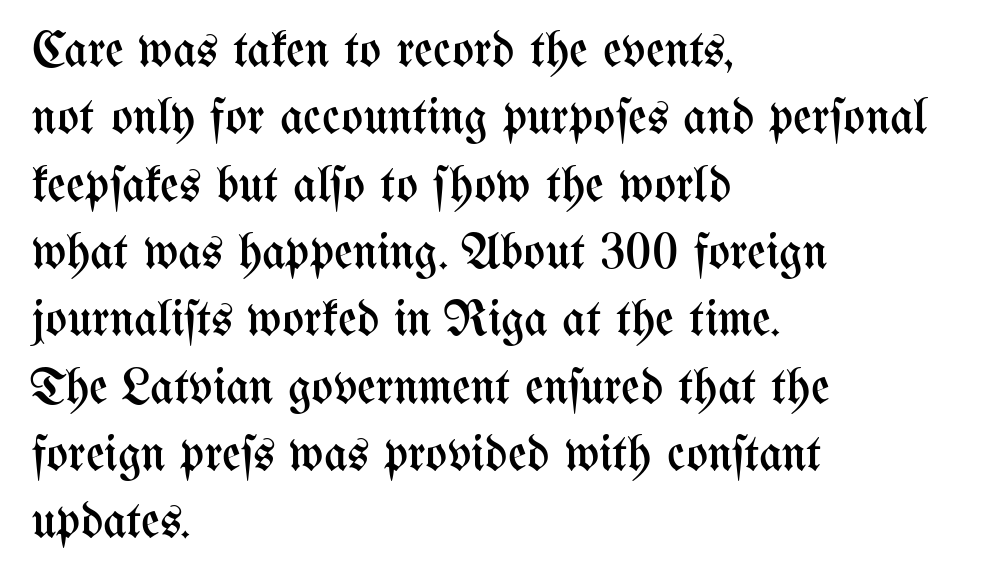
{"italic": "no", "bold": "no", "weight": "regular", "width": "condensed", "stroke_contrast": "medium", "x_height": "medium", "monospaced": "no", "underline": "no", "align": "left", "line_spacing": "normal", "line_spacing_ratio": 1.32, "letter_spacing": "normal", "letter_spacing_em": 0.0, "glyph_px": 51}
